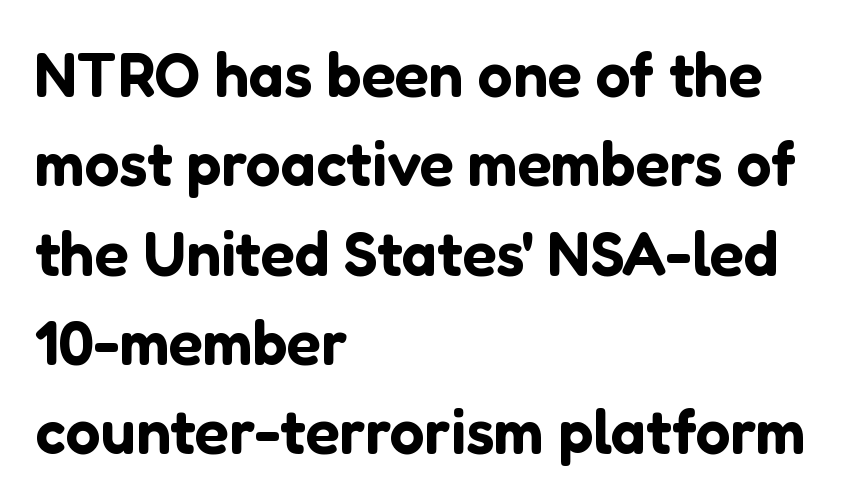
Every row of glyphs begins at an identical x-position on the left. Unlike a traditional serif, this face leaves its strokes unadorned. The area under the type is left untouched. Posture: upright roman. A typesetter would call this proportional, since set widths differ per character.
